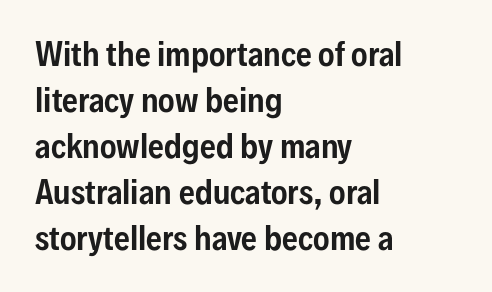
The image shows 31 px condensed sans-serif type, upright; set left-aligned, normal line spacing (1.48x), normal letter spacing, not underlined; low stroke contrast and a medium x-height.
